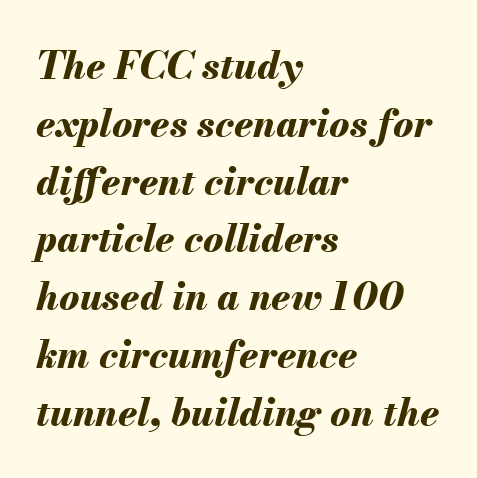
Clear beneath every line of the passage. Is this a fixed-width face? No — the glyphs have proportional, varying widths. The specimen reads as italic at a glance. Students, this is bold: see how much ink each stroke carries. In terms of leading, this rendering sits right in the middle. You could call the tracking neutral — neither tight nor loose.
